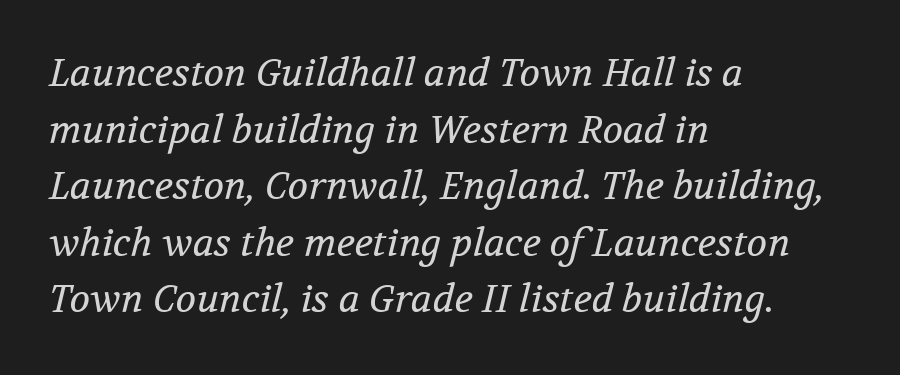
Q: Is the text bold? A: No.
Q: Is the text italic (slanted)? A: Yes, it leans right by about 12 degrees.
Q: Is the typeface a serif or a sans-serif typeface? A: Serif.
Q: Is the text underlined? A: No.
Q: How is the paragraph aligned? A: Left-aligned.
Q: Is the spacing between letters normal or unusually wide? A: Normal.
Q: Is the spacing between lines tight, normal or loose? A: Normal.
Q: Width (condensed, normal, or wide)? A: Normal.
Q: Stroke contrast? A: Medium.
Q: x-height? A: Medium.
Q: Monospaced? A: No.
